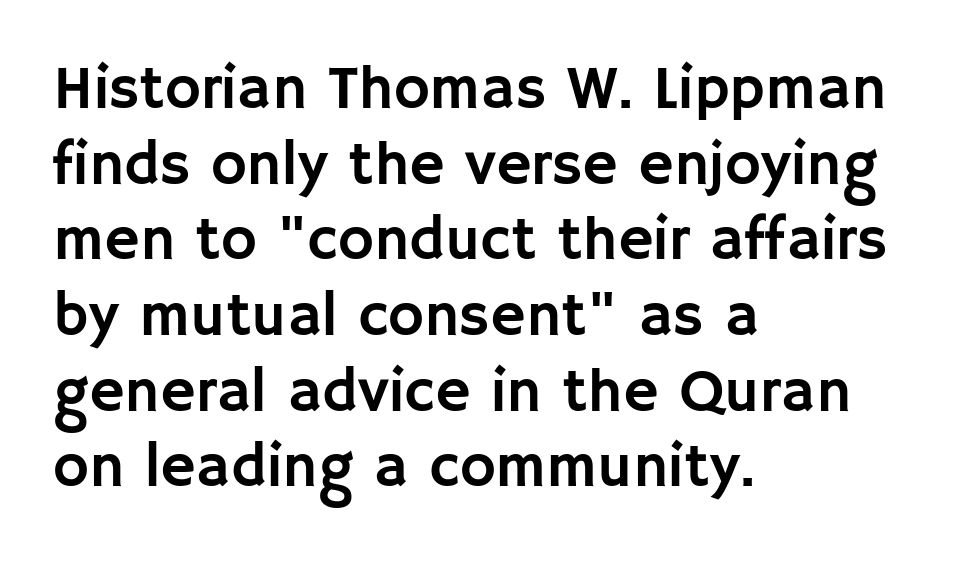
The image shows 61 px sans-serif type, upright; set left-aligned, line spacing 1.24x, normal letter spacing, not underlined; low stroke contrast and a large x-height.
